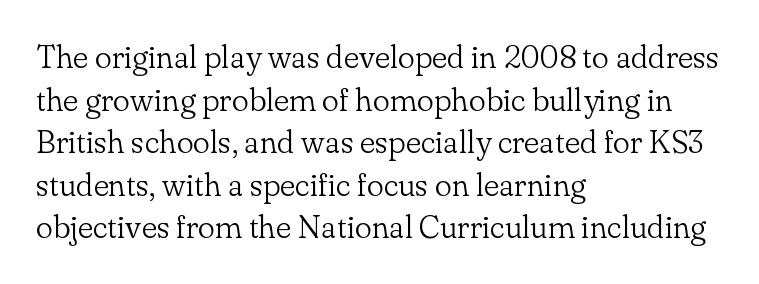
The image shows 32 px light serif type, upright; set left-aligned, normal line spacing (1.33x), normal letter spacing, not underlined; low stroke contrast and a small x-height.
